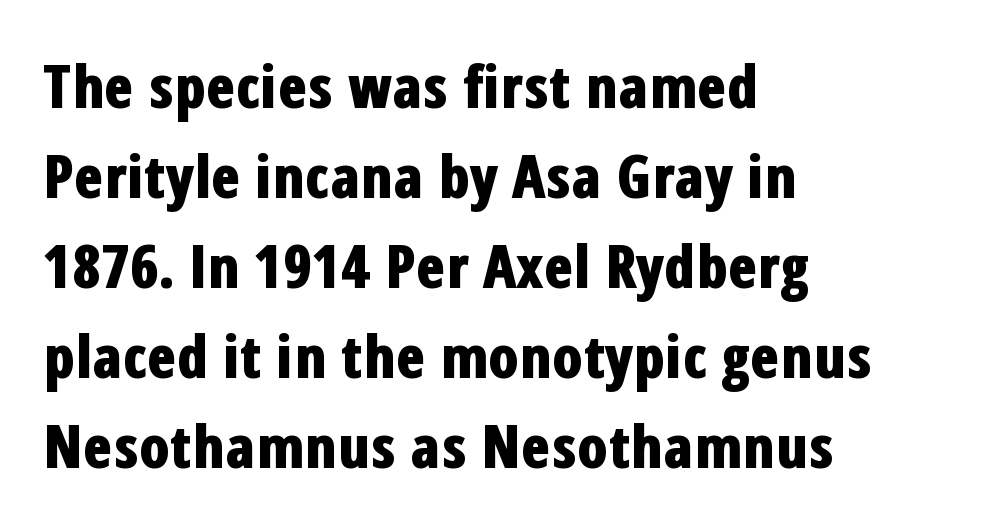
Typeset ragged right — the left edge is the straight one. The font is running at its bold setting. Rendered with straight, roman letterforms. There is no visible air inserted between adjacent glyphs. You could not count columns in this text — the font is proportionally spaced.
